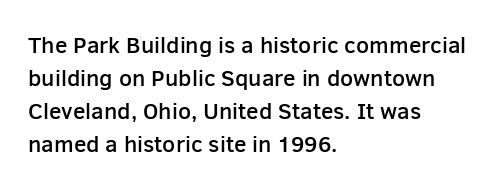
The image shows 23 px text type, upright; set left-aligned, normal line spacing (1.43x), normal letter spacing, not underlined.
